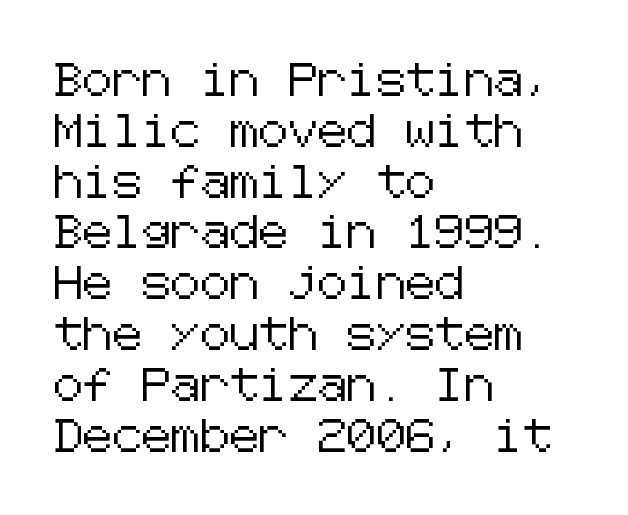
{"serif": "no", "italic": "no", "width": "normal", "stroke_contrast": "low", "x_height": "medium", "underline": "no", "align": "left", "line_spacing": "normal", "line_spacing_ratio": 1.54, "letter_spacing": "normal", "letter_spacing_em": 0.0, "glyph_px": 33}
